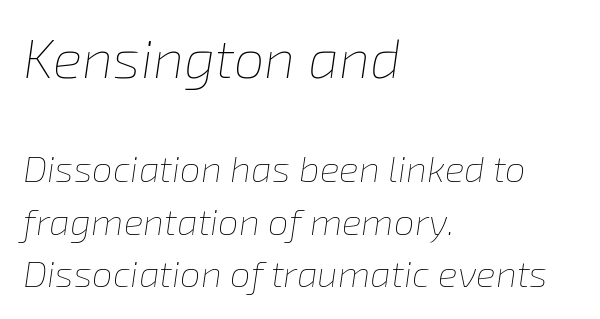
The rendering uses natural spacing where letterforms have individual widths. Plain, unruled lines of type. Each word holds together tightly as a unit, with standard inter-letter gaps. Interline gaps are of average width in this sample. Summary of weight: not heavy and not bold.
